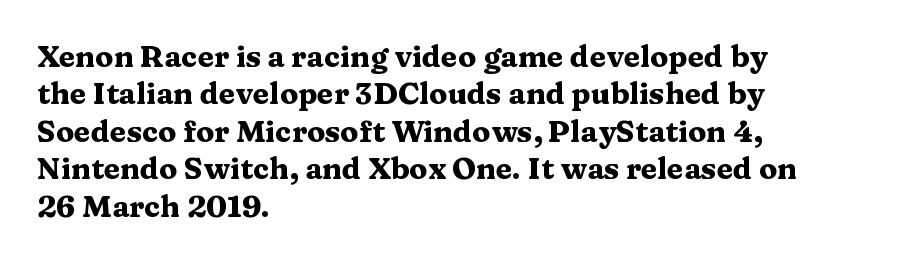
Q: Is the text bold? A: Yes.
Q: Is the text italic (slanted)? A: No, it is upright.
Q: Is the typeface a serif or a sans-serif typeface? A: Serif.
Q: Is the text underlined? A: No.
Q: How is the paragraph aligned? A: Left-aligned.
Q: Is the spacing between letters normal or unusually wide? A: Normal.
Q: Is the spacing between lines tight, normal or loose? A: Normal.
Q: Width (condensed, normal, or wide)? A: Wide.
Q: Stroke contrast? A: Medium.
Q: x-height? A: Medium.
Q: Monospaced? A: No.
